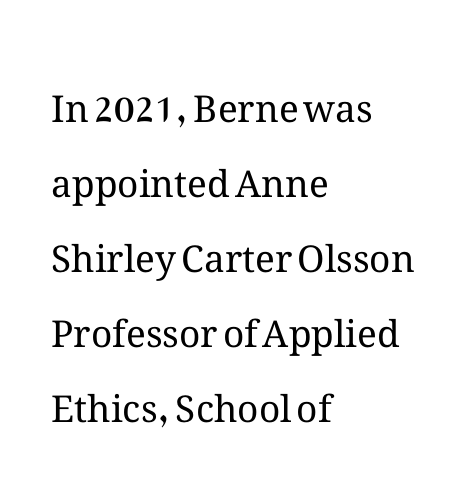
{"italic": "no", "bold": "no", "weight": "regular", "width": "normal", "stroke_contrast": "medium", "x_height": "medium", "monospaced": "no", "underline": "no", "align": "left", "line_spacing": "loose", "line_spacing_ratio": 2.03, "letter_spacing": "normal", "letter_spacing_em": 0.0, "glyph_px": 37}
